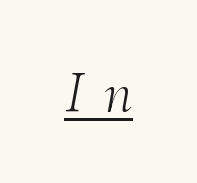
{"serif": "yes", "italic": "yes", "lean": "right", "slant_degrees": 10, "bold": "no", "weight": "light", "width": "normal", "stroke_contrast": "medium", "x_height": "small", "monospaced": "no", "underline": "yes", "letter_spacing": "wide", "letter_spacing_em": 0.34, "glyph_px": 61}
